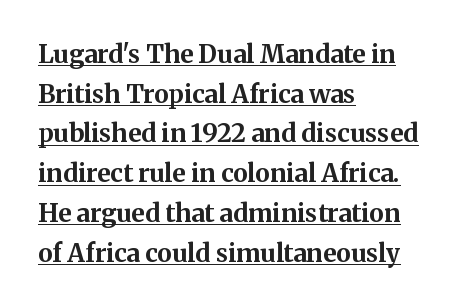
The image shows 25 px bold type, upright; set left-aligned, normal line spacing (1.59x), normal letter spacing, underlined.
